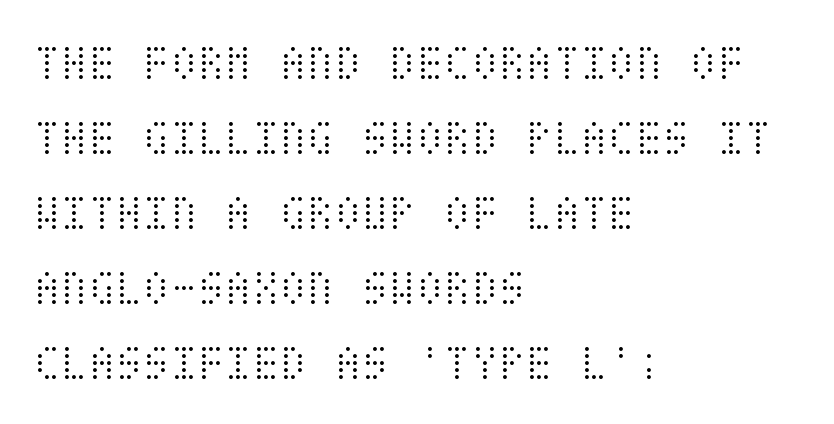
{"italic": "no", "bold": "no", "weight": "light", "width": "condensed", "stroke_contrast": "medium", "x_height": "large", "underline": "no", "align": "left", "line_spacing": "normal", "line_spacing_ratio": 1.5, "letter_spacing": "normal", "letter_spacing_em": 0.0, "glyph_px": 50}
